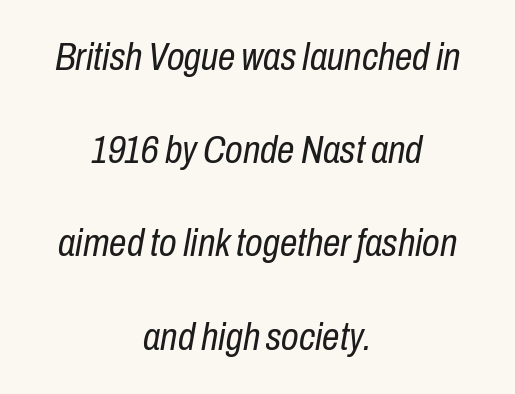
The image shows 39 px regular-weight, condensed type, italic (leaning right); set centered, loose line spacing (2.39x), normal letter spacing, not underlined; low stroke contrast and a medium x-height.
